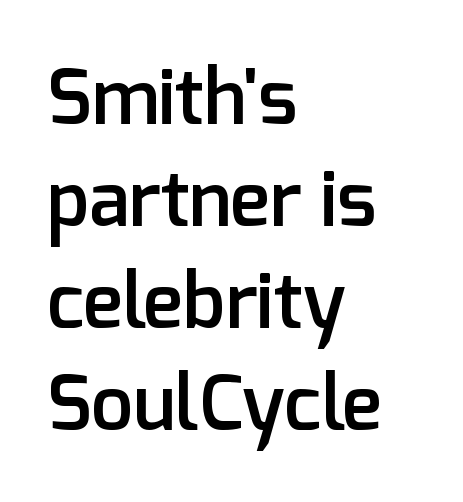
{"serif": "no", "italic": "no", "bold": "semi", "weight": "semibold", "width": "normal", "stroke_contrast": "low", "x_height": "medium", "monospaced": "no", "underline": "no", "align": "left", "line_spacing": "normal", "line_spacing_ratio": 1.34, "letter_spacing": "normal", "letter_spacing_em": 0.0, "glyph_px": 76}
